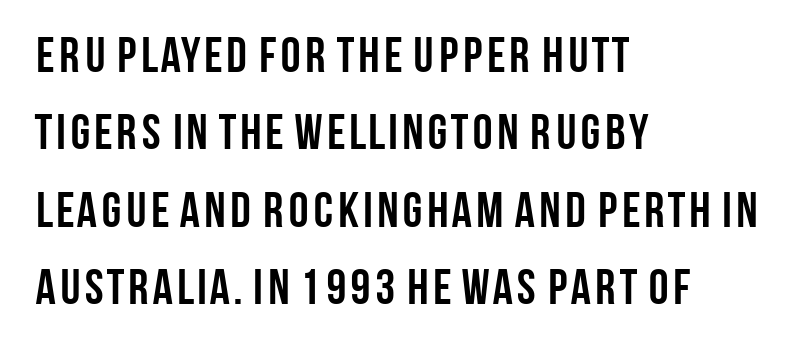
How would I describe the line gaps? Plain and ordinary. What weight is shown? A full bold with thick strokes. No word sits above an underline. To sum up the face: it is a sans, with no serifs. Proportional: the letters do not fall into vertical columns. The passage shown has conventional tracking throughout.
